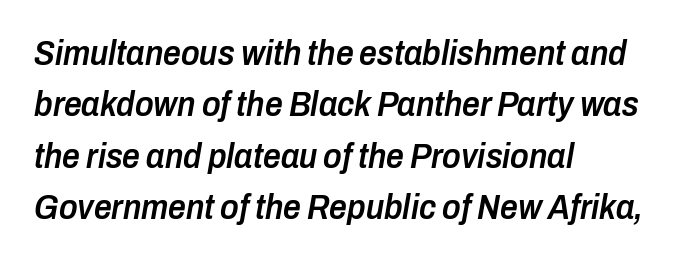
The image shows 35 px semibold, condensed type, italic (leaning right); set left-aligned, normal line spacing (1.47x), normal letter spacing, not underlined; low stroke contrast and a medium x-height.
